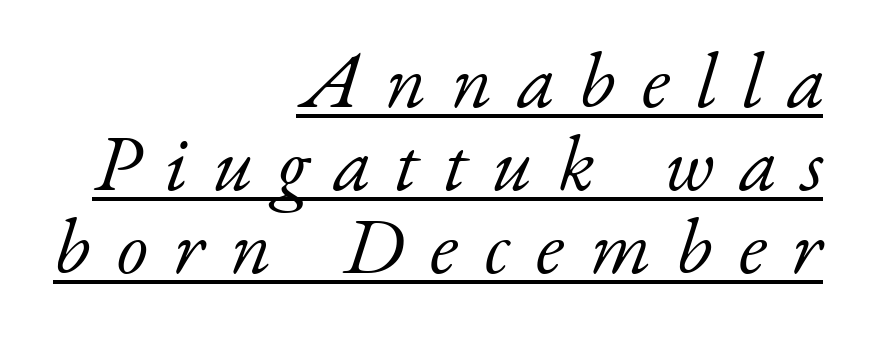
The image shows 80 px light serif type, italic (leaning right); set right-aligned, tight line spacing (1.04x), unusually wide letter spacing (+0.32 em), underlined; low stroke contrast and a small x-height.
